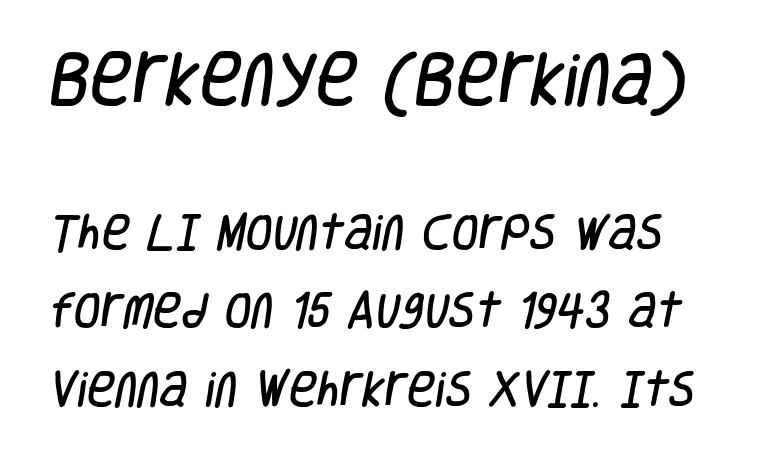
Q: Is the typeface a serif or a sans-serif typeface? A: Sans-serif.
Q: Is the text underlined? A: No.
Q: Is the spacing between letters normal or unusually wide? A: Normal.
Q: Is the spacing between lines tight, normal or loose? A: Loose.
Q: Which block of text is set in a larger size, the first (top) or the second (bottom)? A: The first (top) one.
Q: Width (condensed, normal, or wide)? A: Condensed.
Q: Stroke contrast? A: Low.
Q: x-height? A: Large.
Q: Monospaced? A: No.
